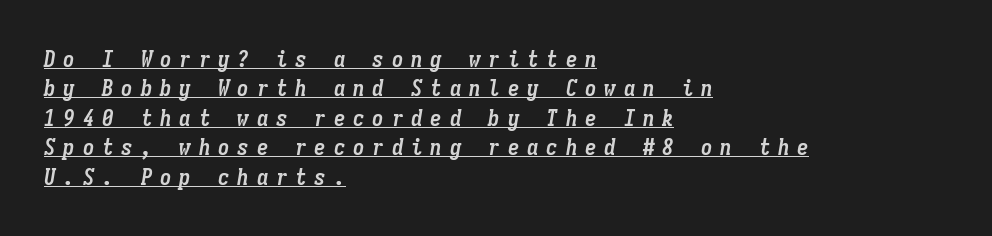
{"italic": "yes", "lean": "right", "slant_degrees": 9, "bold": "yes", "underline": "yes", "align": "left", "line_spacing": "normal", "line_spacing_ratio": 1.28, "letter_spacing": "wide", "letter_spacing_em": 0.34, "glyph_px": 23}
